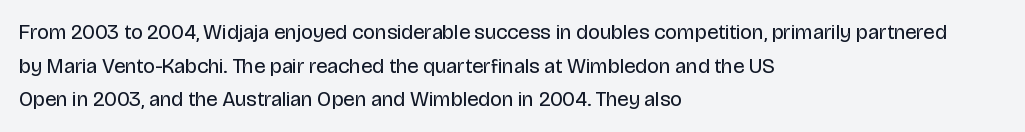
The image shows 21 px text type, upright; set left-aligned, normal line spacing (1.6x), normal letter spacing, not underlined.
